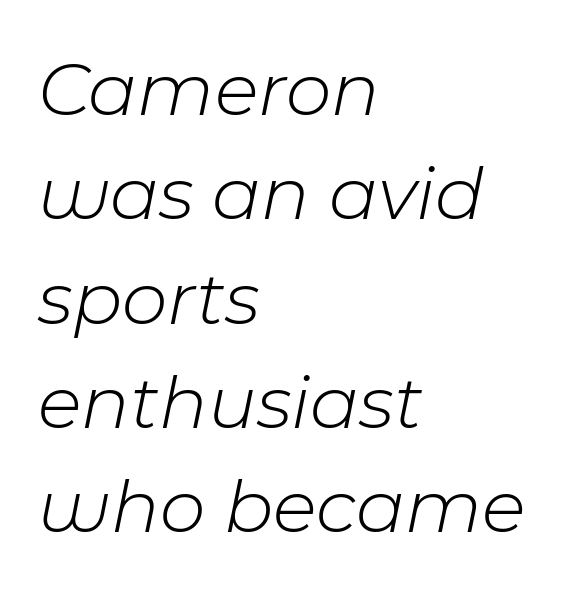
The image shows 79 px light type, italic (leaning right); set left-aligned, normal line spacing (1.32x), normal letter spacing, not underlined; low stroke contrast and a medium x-height.
